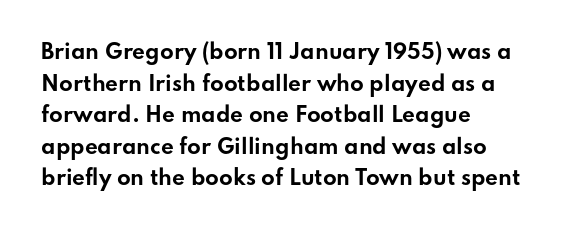
The image shows 20 px bold type, upright; set left-aligned, normal line spacing (1.58x), normal letter spacing, not underlined.
